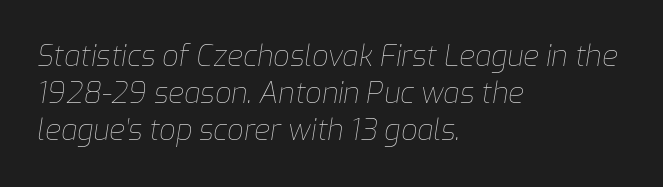
The image shows 29 px thin type, italic (leaning right); set left-aligned, normal line spacing (1.28x), normal letter spacing, not underlined; low stroke contrast and a medium x-height.
